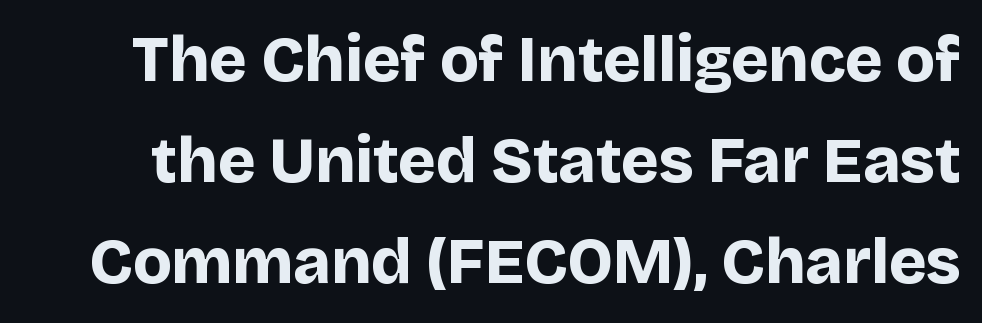
Q: Is the text bold? A: Yes.
Q: Is the text italic (slanted)? A: No, it is upright.
Q: Is the typeface a serif or a sans-serif typeface? A: Sans-serif.
Q: Is the text underlined? A: No.
Q: Is the spacing between letters normal or unusually wide? A: Normal.
Q: Is the spacing between lines tight, normal or loose? A: Normal.
Q: Width (condensed, normal, or wide)? A: Normal.
Q: Stroke contrast? A: Low.
Q: x-height? A: Large.
Q: Monospaced? A: No.
